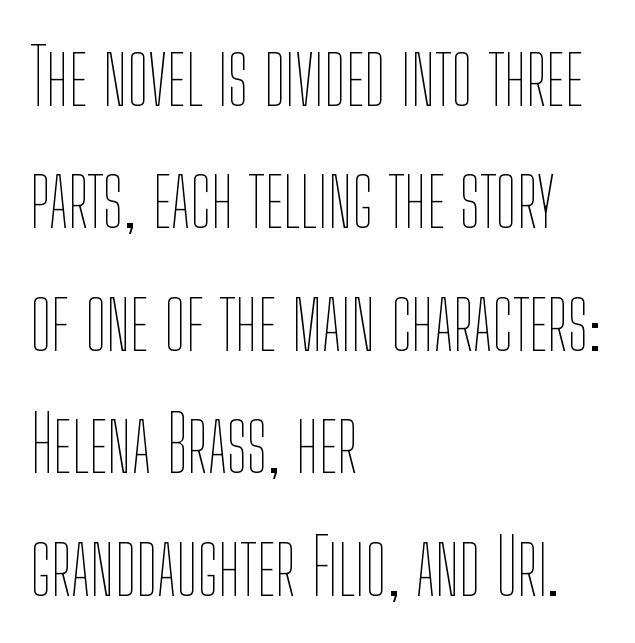
{"italic": "no", "bold": "no", "weight": "thin", "width": "condensed", "stroke_contrast": "low", "x_height": "medium", "monospaced": "no", "underline": "no", "align": "left", "line_spacing": "normal", "line_spacing_ratio": 1.59, "letter_spacing": "normal", "letter_spacing_em": 0.0, "glyph_px": 77}
